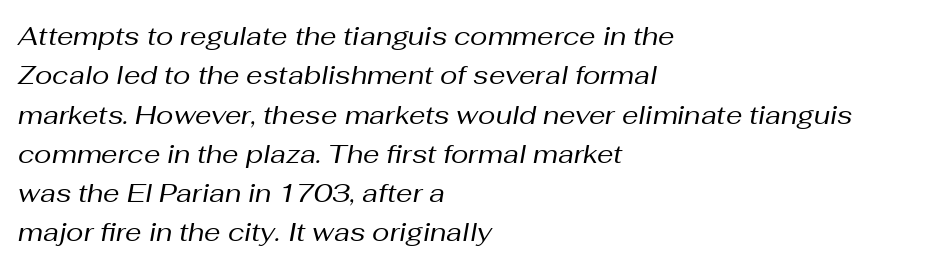
Rule under the text: the space is simply empty. When letters slant like this, we call the style italic. Compared with typical body copy, the letter spacing here is the same. The vertical gap from one line to the next is medium. Weight: in the light-to-regular range. Each line starts at the same left margin while the right side varies.
